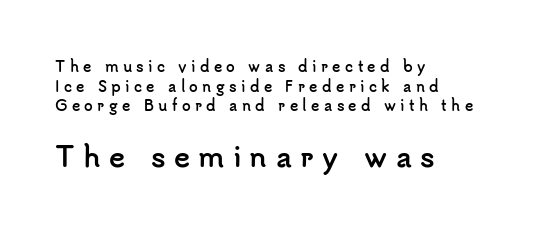
Q: Is the text bold? A: Yes.
Q: Is the text italic (slanted)? A: No, it is upright.
Q: Is the text underlined? A: No.
Q: How is the paragraph aligned? A: Left-aligned.
Q: Is the spacing between letters normal or unusually wide? A: Unusually wide.
Q: Is the spacing between lines tight, normal or loose? A: Normal.
Q: Which block of text is set in a larger size, the first (top) or the second (bottom)? A: The second (bottom) one.
